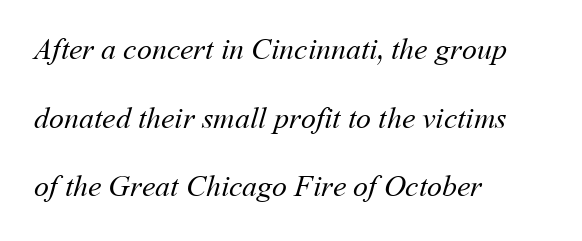
Has an underline been added? It has not. The letters sit at their default tracking, neither squeezed nor spread. If you drew a ruler down the left edge, every line would touch it. The characters are drawn with everyday or finer stroke widths. You could fit nearly another row in the gap between these rows.
